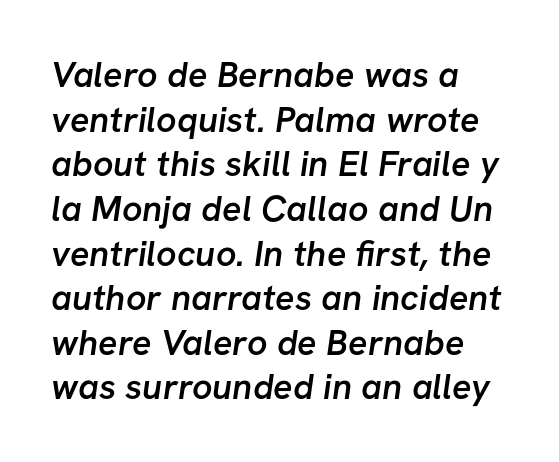
Q: Is the text bold? A: Semi-bold.
Q: Is the typeface a serif or a sans-serif typeface? A: Sans-serif.
Q: Is the text underlined? A: No.
Q: How is the paragraph aligned? A: Left-aligned.
Q: Is the spacing between letters normal or unusually wide? A: Normal.
Q: Width (condensed, normal, or wide)? A: Normal.
Q: Stroke contrast? A: Low.
Q: x-height? A: Medium.
Q: Monospaced? A: No.
